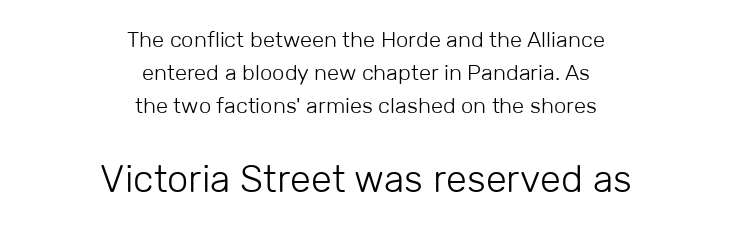
Q: Is the text bold? A: No.
Q: Is the text italic (slanted)? A: No, it is upright.
Q: Is the typeface a serif or a sans-serif typeface? A: Sans-serif.
Q: Is the text underlined? A: No.
Q: How is the paragraph aligned? A: Centered.
Q: Is the spacing between letters normal or unusually wide? A: Normal.
Q: Is the spacing between lines tight, normal or loose? A: Normal.
Q: Which block of text is set in a larger size, the first (top) or the second (bottom)? A: The second (bottom) one.
Q: Width (condensed, normal, or wide)? A: Normal.
Q: Stroke contrast? A: Low.
Q: x-height? A: Medium.
Q: Monospaced? A: No.
